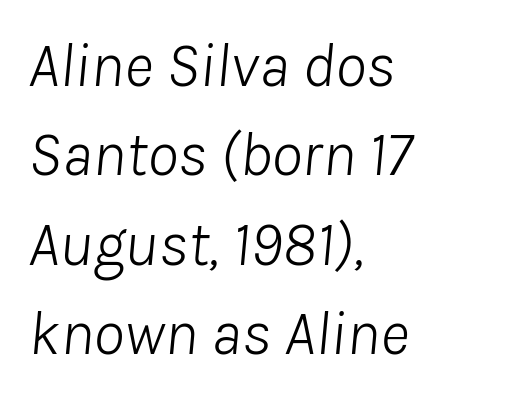
{"italic": "yes", "lean": "right", "slant_degrees": 8, "bold": "no", "weight": "light", "width": "normal", "stroke_contrast": "low", "x_height": "medium", "monospaced": "no", "underline": "no", "align": "left", "line_spacing": "normal", "line_spacing_ratio": 1.42, "letter_spacing": "normal", "letter_spacing_em": 0.0, "glyph_px": 63}
